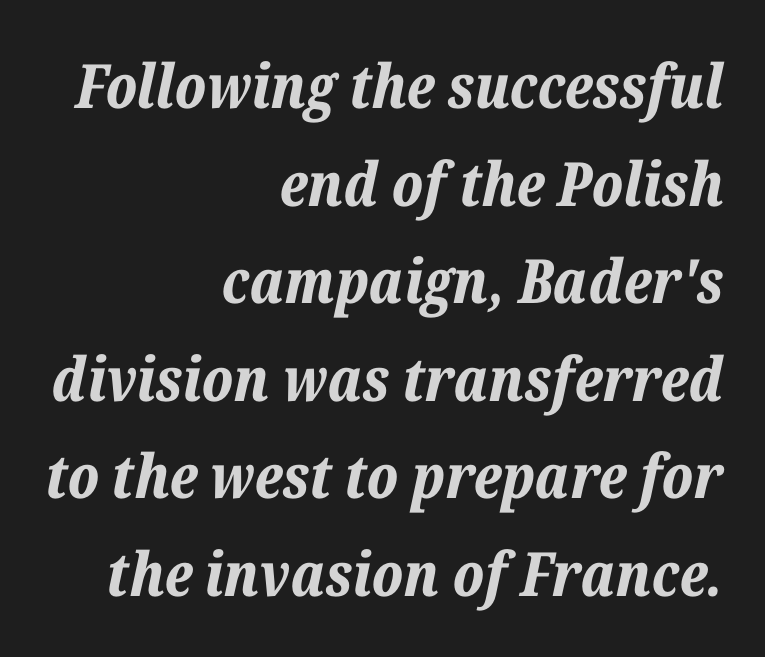
Is there much room between lines? A standard amount, neither cramped nor airy. Horizontally, the lines are justified to the trailing edge only. Glyph-to-glyph distance matches everyday printed text. Its strokes are broad and dark, the hallmark of bold type. The lettering tilts uniformly, giving the passage an italic look.
